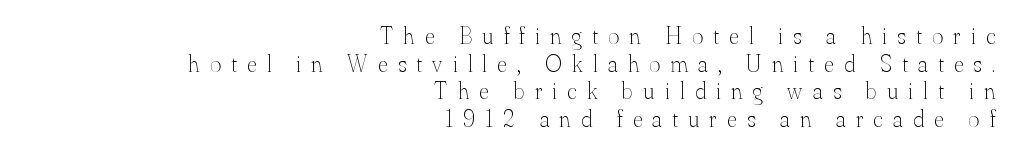
{"italic": "no", "bold": "no", "underline": "no", "align": "right", "line_spacing": "tight", "line_spacing_ratio": 1.15, "letter_spacing": "wide", "letter_spacing_em": 0.43, "glyph_px": 24}
